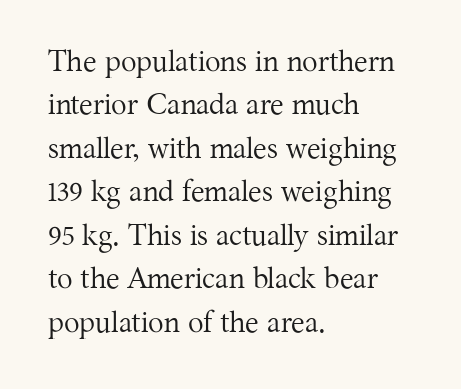
{"serif": "yes", "italic": "no", "bold": "no", "weight": "regular", "width": "normal", "stroke_contrast": "medium", "x_height": "medium", "monospaced": "no", "underline": "no", "align": "left", "line_spacing": "normal", "line_spacing_ratio": 1.5, "letter_spacing": "normal", "letter_spacing_em": 0.0, "glyph_px": 29}
